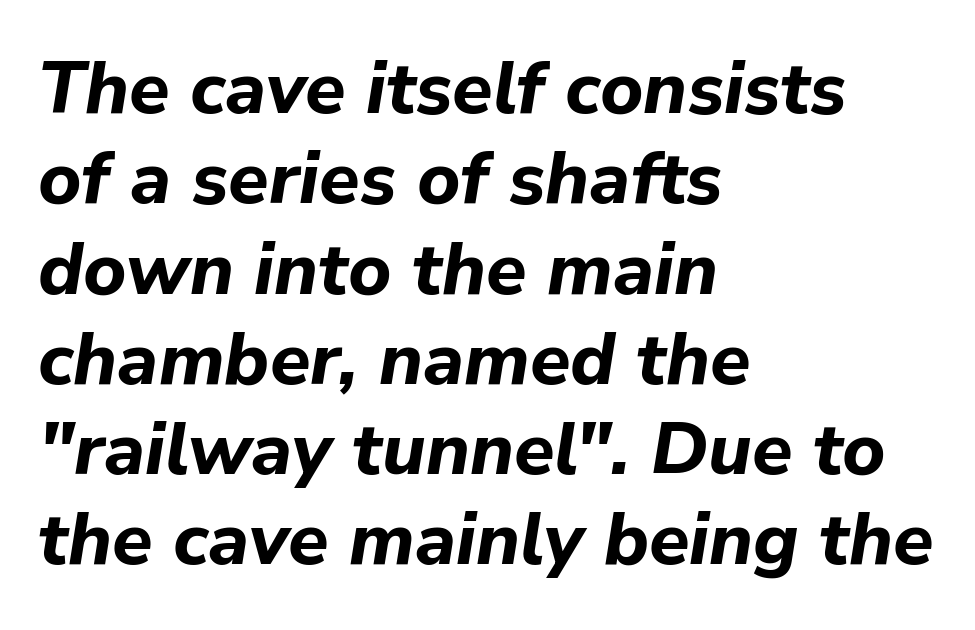
Q: Is the text bold? A: Yes.
Q: Is the text italic (slanted)? A: Yes, it leans right by about 9 degrees.
Q: Is the text underlined? A: No.
Q: How is the paragraph aligned? A: Left-aligned.
Q: Is the spacing between letters normal or unusually wide? A: Normal.
Q: Width (condensed, normal, or wide)? A: Normal.
Q: Stroke contrast? A: Low.
Q: x-height? A: Medium.
Q: Monospaced? A: No.
